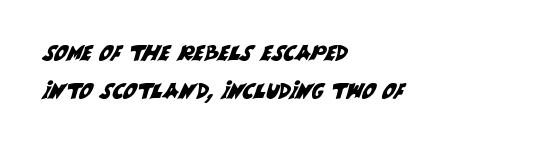
The image shows 21 px text type; set left-aligned, line spacing 1.83x, normal letter spacing, not underlined.
